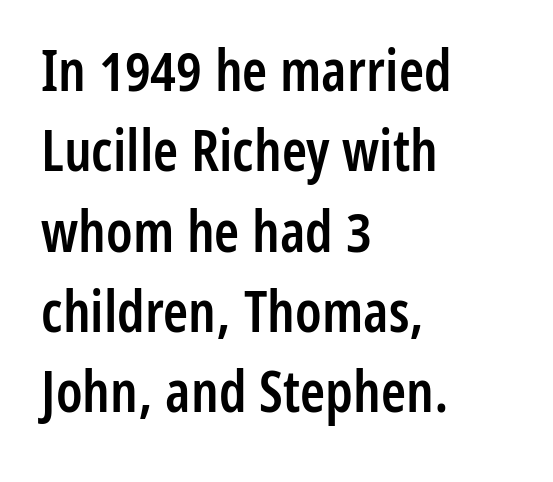
No extra tracking has been applied to these lines. Words float on clear page, feet unadorned. Spacing verdict: proportional, widths tailored to each character. Upright lettering throughout. The rendering uses a moderate line-height, typical for paragraphs. This sample uses a sans-serif face.
